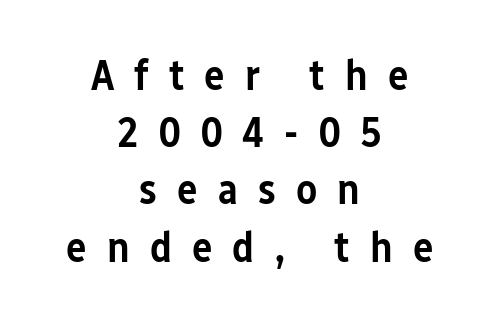
The space beneath each line is pristine and unruled. The letterforms stand isolated, each surrounded by extra space. A roman cut, with each character standing at attention. This sample is center-justified, so both line endings float freely. The rendering uses natural spacing where letterforms have individual widths. Quick note: interline space is typical.
